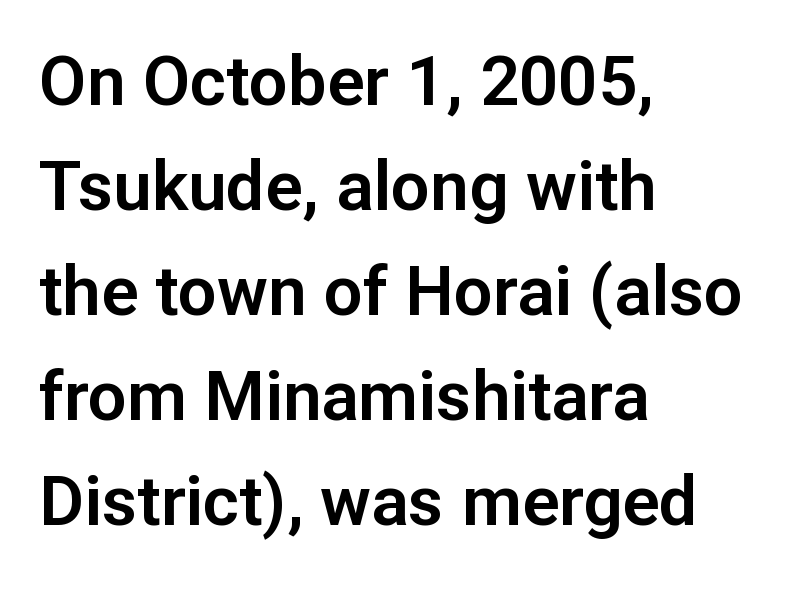
{"serif": "no", "italic": "no", "width": "normal", "stroke_contrast": "low", "x_height": "medium", "monospaced": "no", "underline": "no", "align": "left", "line_spacing": "normal", "line_spacing_ratio": 1.52, "letter_spacing": "normal", "letter_spacing_em": 0.0, "glyph_px": 69}
